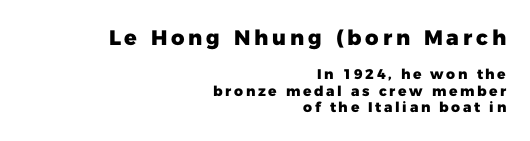
The image shows 21 px bold type, upright; set right-aligned, line spacing 1.17x, not underlined; the first (top) block is 1.5x larger.
